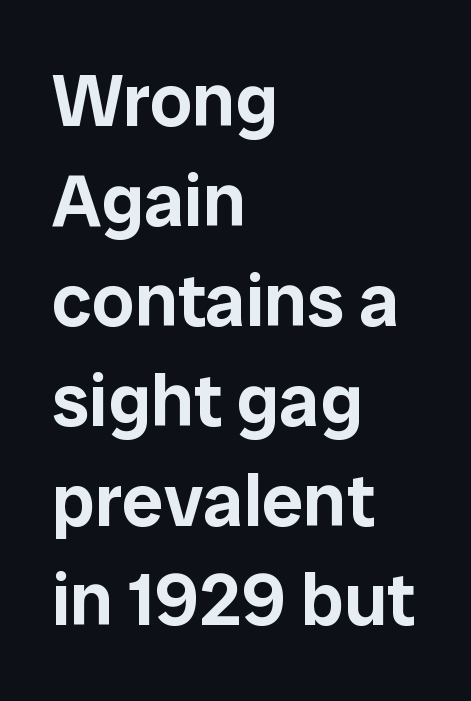
The image shows 74 px sans-serif type, upright; set left-aligned, normal line spacing (1.35x), normal letter spacing, not underlined; low stroke contrast and a medium x-height.
